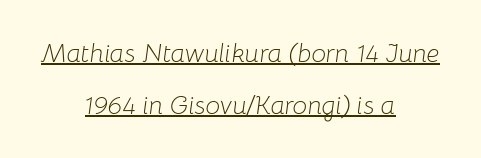
Q: Is the text bold? A: No.
Q: Is the text italic (slanted)? A: Yes, it leans right by about 8 degrees.
Q: Is the text underlined? A: Yes.
Q: How is the paragraph aligned? A: Centered.
Q: Is the spacing between letters normal or unusually wide? A: Normal.
Q: Is the spacing between lines tight, normal or loose? A: Loose.
